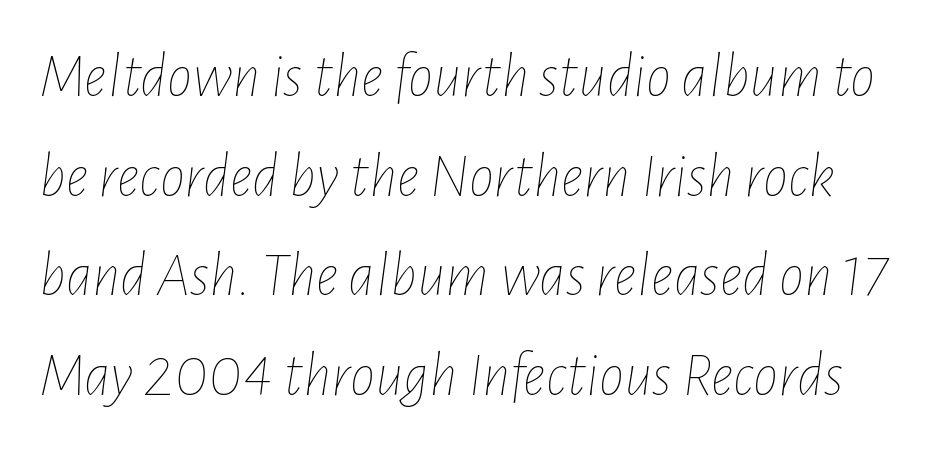
Q: Is the text bold? A: No.
Q: Is the text italic (slanted)? A: Yes, it leans right by about 7 degrees.
Q: Is the text underlined? A: No.
Q: Is the spacing between letters normal or unusually wide? A: Normal.
Q: Is the spacing between lines tight, normal or loose? A: Normal.
Q: Width (condensed, normal, or wide)? A: Condensed.
Q: Stroke contrast? A: Low.
Q: x-height? A: Medium.
Q: Monospaced? A: No.
